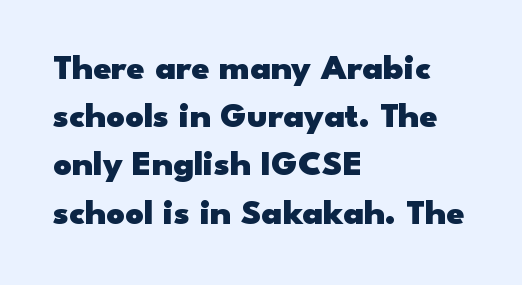
Q: Is the text bold? A: Yes.
Q: Is the text italic (slanted)? A: No, it is upright.
Q: Is the typeface a serif or a sans-serif typeface? A: Sans-serif.
Q: Is the text underlined? A: No.
Q: How is the paragraph aligned? A: Left-aligned.
Q: Is the spacing between letters normal or unusually wide? A: Normal.
Q: Is the spacing between lines tight, normal or loose? A: Normal.
Q: Width (condensed, normal, or wide)? A: Wide.
Q: Stroke contrast? A: Low.
Q: x-height? A: Small.
Q: Monospaced? A: No.
